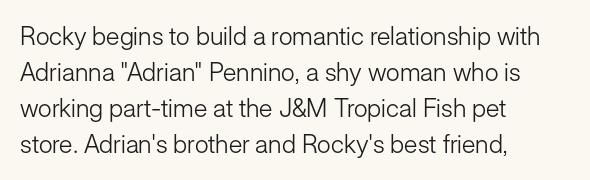
Q: Is the text bold? A: No.
Q: Is the text italic (slanted)? A: No, it is upright.
Q: Is the text underlined? A: No.
Q: How is the paragraph aligned? A: Left-aligned.
Q: Is the spacing between letters normal or unusually wide? A: Normal.
Q: Is the spacing between lines tight, normal or loose? A: Normal.
